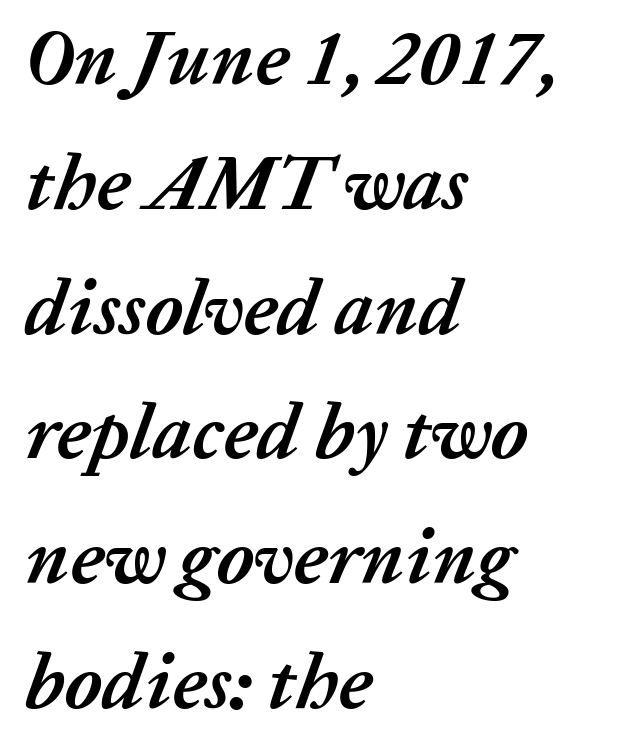
{"italic": "yes", "lean": "right", "slant_degrees": 20, "bold": "yes", "weight": "semibold", "width": "normal", "stroke_contrast": "low", "x_height": "medium", "monospaced": "no", "underline": "no", "align": "left", "line_spacing": "normal", "line_spacing_ratio": 1.6, "letter_spacing": "normal", "letter_spacing_em": 0.0, "glyph_px": 78}
